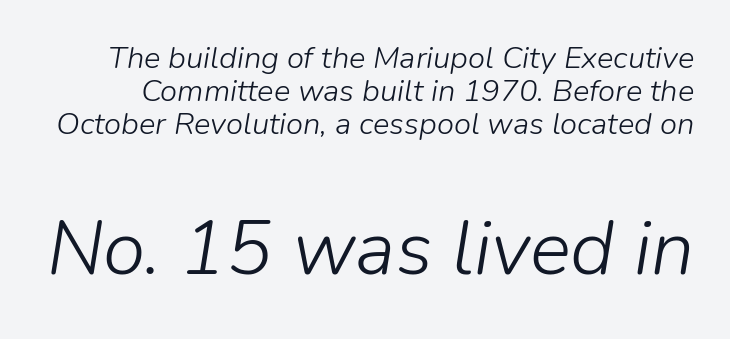
Q: Is the text bold? A: No.
Q: Is the text italic (slanted)? A: Yes, it leans right by about 9 degrees.
Q: Is the text underlined? A: No.
Q: Is the spacing between letters normal or unusually wide? A: Normal.
Q: Is the spacing between lines tight, normal or loose? A: Tight.
Q: Which block of text is set in a larger size, the first (top) or the second (bottom)? A: The second (bottom) one.
Q: Width (condensed, normal, or wide)? A: Normal.
Q: Stroke contrast? A: Low.
Q: x-height? A: Medium.
Q: Monospaced? A: No.
